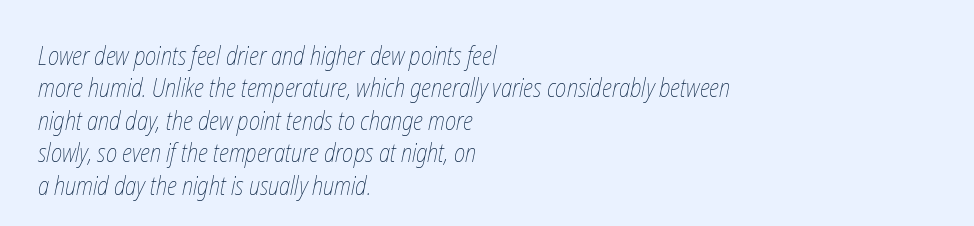
The image shows 25 px text type; set left-aligned, normal line spacing (1.3x), normal letter spacing, not underlined.
